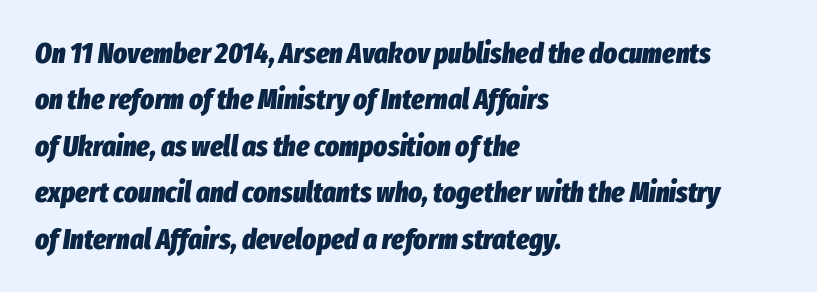
{"italic": "yes", "lean": "right", "slant_degrees": 8, "bold": "yes", "weight": "heavy", "width": "condensed", "stroke_contrast": "low", "x_height": "medium", "monospaced": "no", "underline": "no", "align": "left", "line_spacing": "normal", "line_spacing_ratio": 1.6, "letter_spacing": "normal", "letter_spacing_em": 0.0, "glyph_px": 29}
